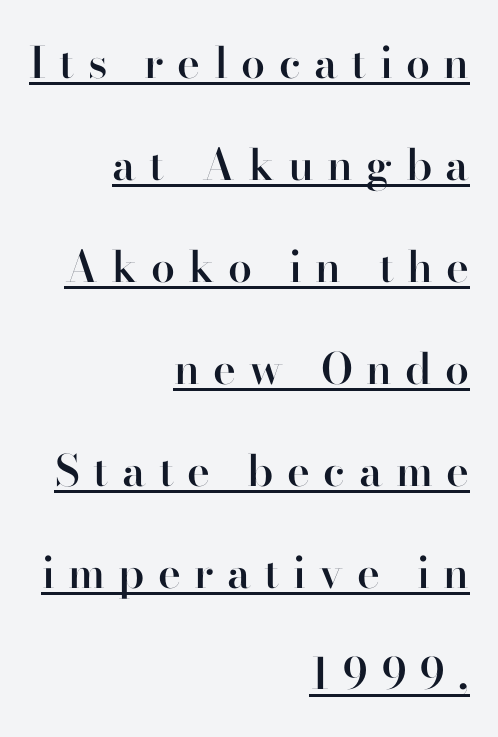
One-word summary of the alignment: right. No italicization has been applied; the sample stays upright. The rendering uses natural spacing where letterforms have individual widths. A typesetter would call this leading open, well beyond the default. The tracking jumps out immediately: characters are airy and widely separated.
